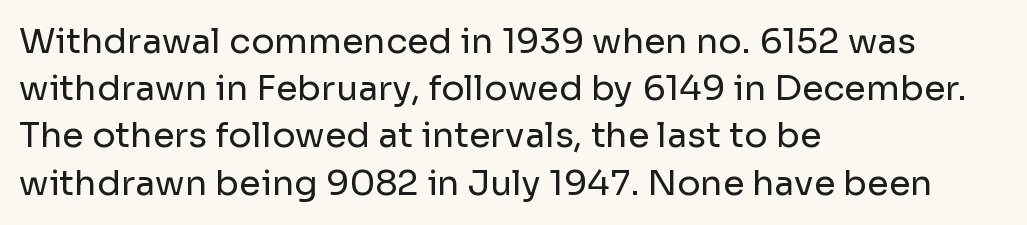
{"serif": "no", "italic": "no", "bold": "no", "weight": "regular", "width": "normal", "stroke_contrast": "low", "x_height": "medium", "monospaced": "no", "underline": "no", "align": "left", "line_spacing": "normal", "line_spacing_ratio": 1.35, "letter_spacing": "normal", "letter_spacing_em": 0.0, "glyph_px": 35}
